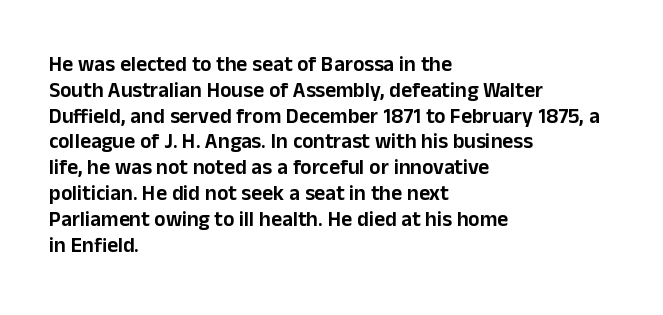
Q: Is the text italic (slanted)? A: No, it is upright.
Q: Is the text underlined? A: No.
Q: How is the paragraph aligned? A: Left-aligned.
Q: Is the spacing between letters normal or unusually wide? A: Normal.
